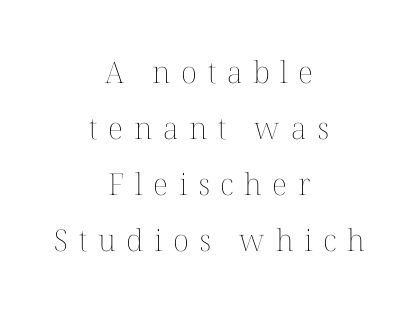
Q: Is the text bold? A: No.
Q: Is the text italic (slanted)? A: No, it is upright.
Q: Is the text underlined? A: No.
Q: How is the paragraph aligned? A: Centered.
Q: Is the spacing between letters normal or unusually wide? A: Unusually wide.
Q: Width (condensed, normal, or wide)? A: Normal.
Q: Stroke contrast? A: Medium.
Q: x-height? A: Medium.
Q: Monospaced? A: No.
